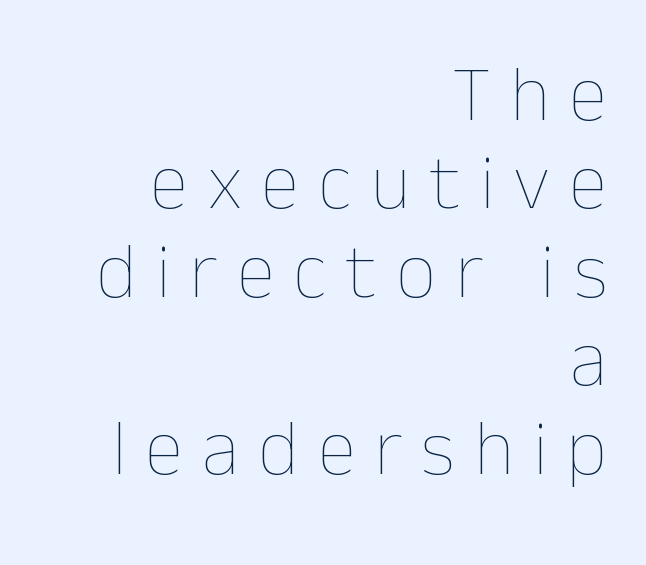
{"italic": "no", "bold": "no", "weight": "thin", "width": "normal", "stroke_contrast": "low", "x_height": "medium", "monospaced": "no", "underline": "no", "align": "right", "line_spacing": "tight", "line_spacing_ratio": 1.12, "letter_spacing": "wide", "letter_spacing_em": 0.24, "glyph_px": 79}
